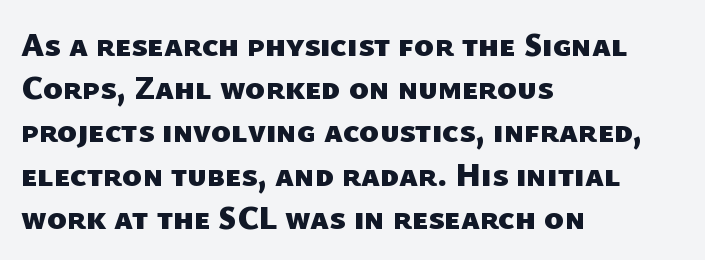
Q: Is the text bold? A: Yes.
Q: Is the typeface a serif or a sans-serif typeface? A: Sans-serif.
Q: Is the text underlined? A: No.
Q: How is the paragraph aligned? A: Left-aligned.
Q: Is the spacing between letters normal or unusually wide? A: Normal.
Q: Is the spacing between lines tight, normal or loose? A: Normal.
Q: Width (condensed, normal, or wide)? A: Normal.
Q: Stroke contrast? A: Low.
Q: x-height? A: Medium.
Q: Monospaced? A: No.
